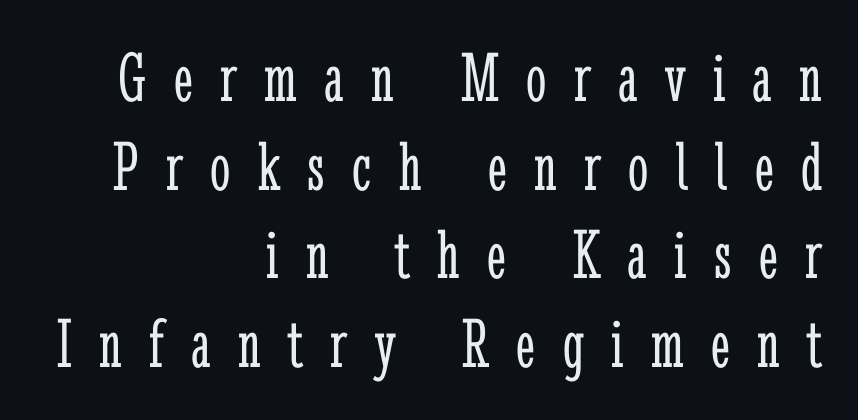
Q: Is the text bold? A: No.
Q: Is the text italic (slanted)? A: No, it is upright.
Q: Is the typeface a serif or a sans-serif typeface? A: Serif.
Q: Is the text underlined? A: No.
Q: How is the paragraph aligned? A: Right-aligned.
Q: Is the spacing between letters normal or unusually wide? A: Unusually wide.
Q: Width (condensed, normal, or wide)? A: Condensed.
Q: Stroke contrast? A: Low.
Q: x-height? A: Medium.
Q: Monospaced? A: No.
